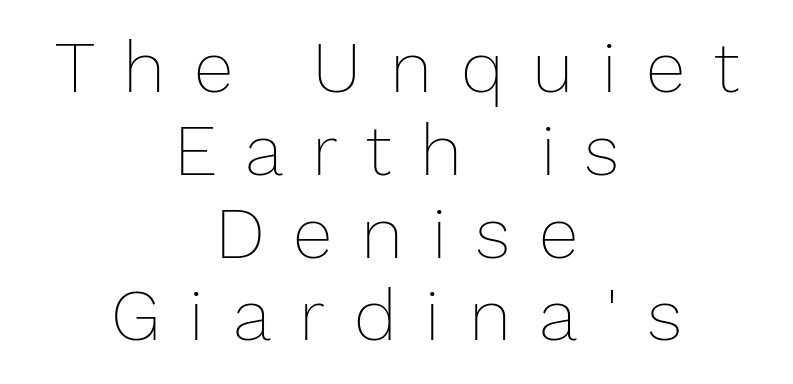
The foot of each line stays bare and open. This is not heavy type; no bold has been used. Posture: upright roman. If you folded the block vertically in half, each line would mirror itself in length.
